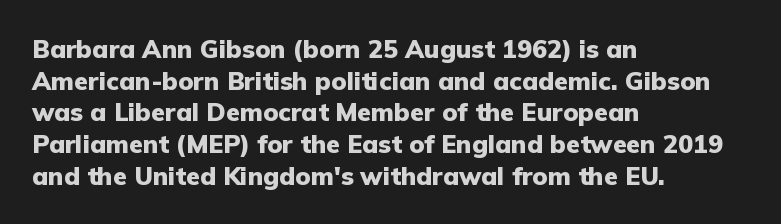
Short and long lines alike share a common starting point at left. The vertical gap from one line to the next is medium. Does the lettering tilt? It doesn't — this is upright. Underline: absent. The tracking reads as untouched default to a designer's eye. Chunky letters — that's bold for sure.
